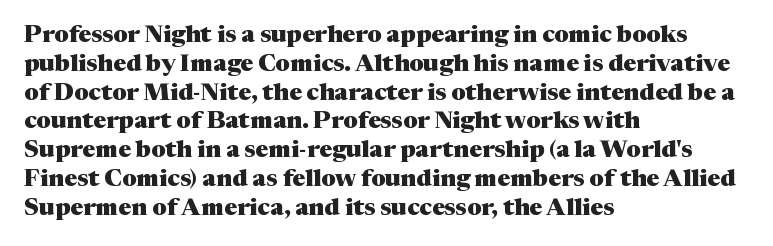
A classic flush-left, rag-right setting is used for this passage. Plenty of ink on the page — the face is bold. A typesetter would mark this as roman, not italic. In terms of letterspacing, this is plain default setting. The zone under the glyphs is completely vacant.
